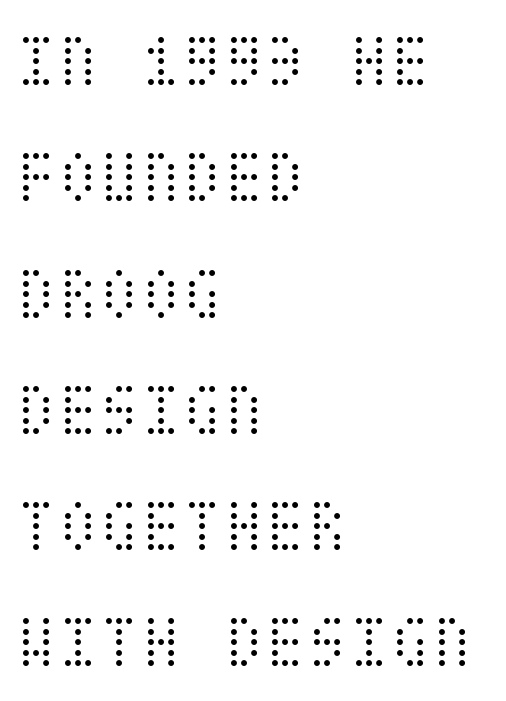
{"italic": "no", "bold": "no", "weight": "light", "width": "condensed", "stroke_contrast": "medium", "x_height": "large", "underline": "no", "align": "left", "line_spacing": "normal", "line_spacing_ratio": 1.53, "letter_spacing": "normal", "letter_spacing_em": 0.0, "glyph_px": 76}
